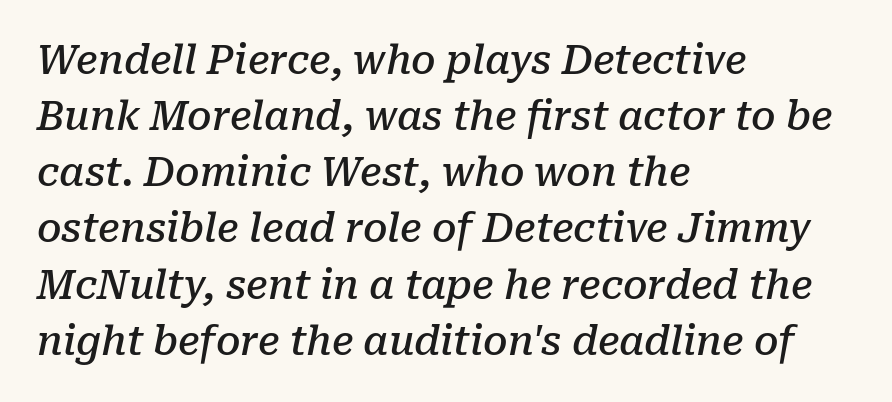
Q: Is the text bold? A: Semi-bold.
Q: Is the text italic (slanted)? A: Yes, it leans right by about 10 degrees.
Q: Is the typeface a serif or a sans-serif typeface? A: Serif.
Q: Is the text underlined? A: No.
Q: How is the paragraph aligned? A: Left-aligned.
Q: Is the spacing between letters normal or unusually wide? A: Normal.
Q: Is the spacing between lines tight, normal or loose? A: Normal.
Q: Width (condensed, normal, or wide)? A: Normal.
Q: Stroke contrast? A: Low.
Q: x-height? A: Medium.
Q: Monospaced? A: No.
